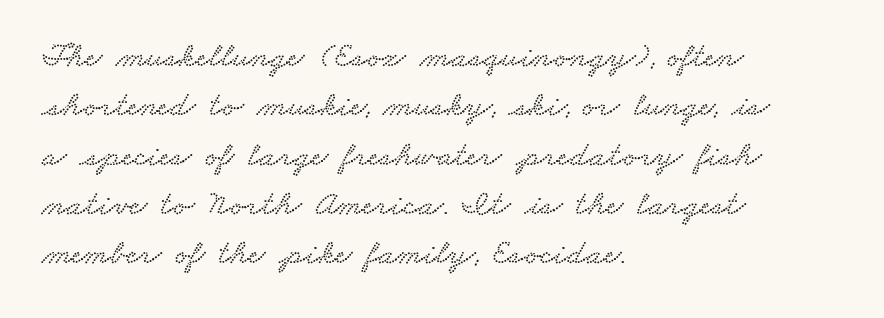
Quick note: underline off. Character widths vary here, with narrow letters taking less room than wide ones. Tracking here is standard; glyphs follow each other at the usual distance. Regular leading. A classic flush-left, rag-right setting is used for this passage. Note: serifs present on the glyphs.
